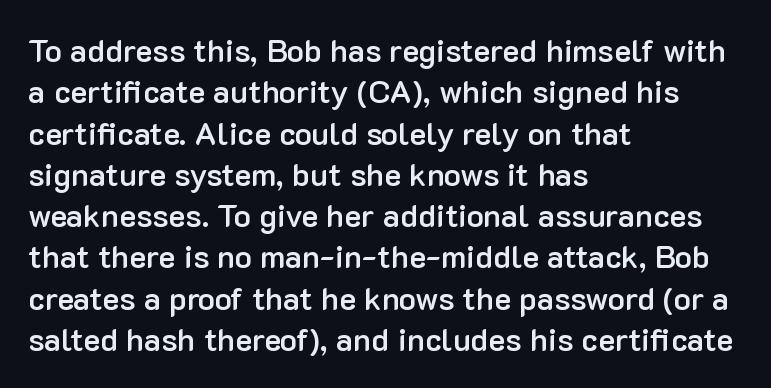
The image shows 32 px semibold sans-serif type, upright; set left-aligned, normal line spacing (1.29x), normal letter spacing, not underlined; low stroke contrast and a medium x-height.
